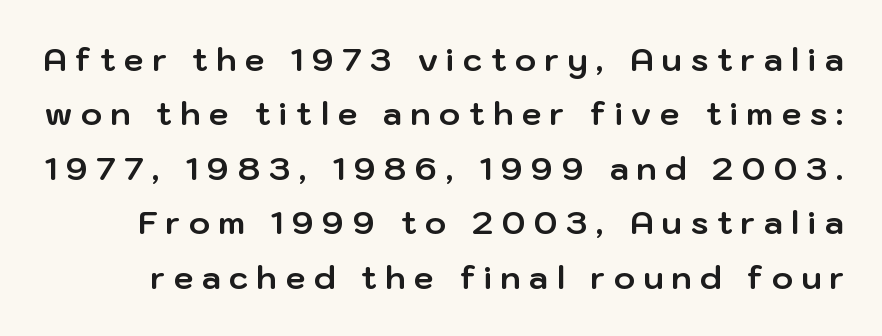
The image shows 32 px bold sans-serif type, upright; set normal line spacing (1.7x), unusually wide letter spacing (+0.27 em), not underlined; low stroke contrast and a medium x-height.
